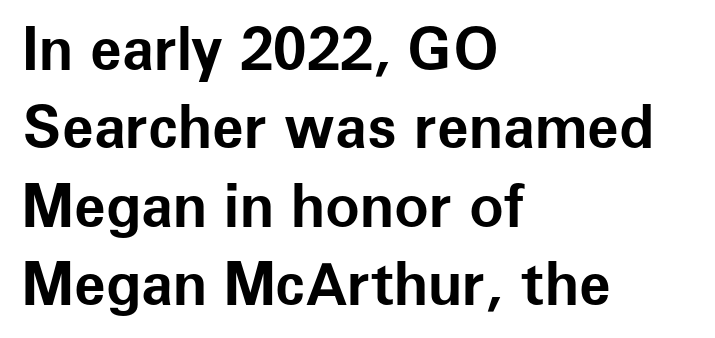
The image shows 58 px bold sans-serif type, upright; set left-aligned, normal line spacing (1.35x), normal letter spacing, not underlined; low stroke contrast and a medium x-height.
